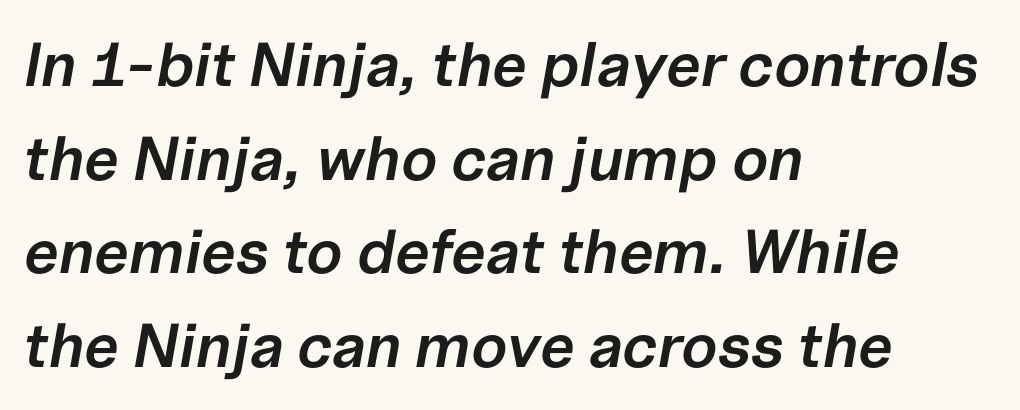
The rows are spaced the way most documents space them. The lines are quadded left. It's the slanting kind of type. Here the designer chose a conventional face with non-uniform glyph widths.
